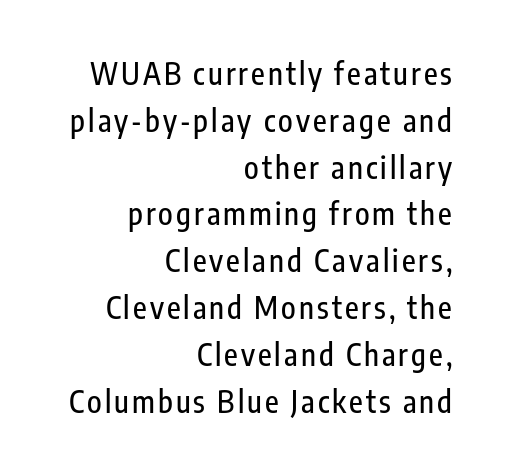
The image shows 30 px condensed sans-serif type, upright; set right-aligned, normal line spacing (1.56x), not underlined; low stroke contrast and a medium x-height.
